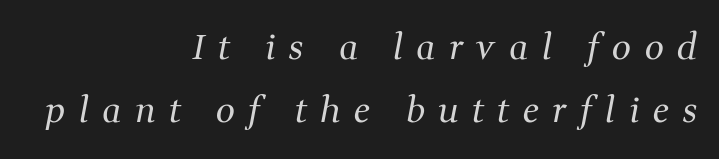
{"serif": "yes", "italic": "yes", "lean": "right", "slant_degrees": 11, "bold": "no", "weight": "regular", "width": "normal", "stroke_contrast": "medium", "x_height": "medium", "monospaced": "no", "underline": "no", "align": "right", "line_spacing_ratio": 1.85, "letter_spacing": "wide", "letter_spacing_em": 0.4, "glyph_px": 34}
